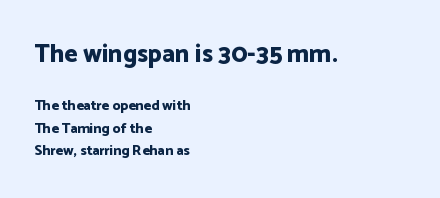
{"italic": "no", "bold": "yes", "underline": "no", "align": "left", "line_spacing": "normal", "line_spacing_ratio": 1.61, "letter_spacing": "normal", "letter_spacing_em": 0.0, "larger_block": "first", "size_ratio": 1.79, "glyph_px": 25}
